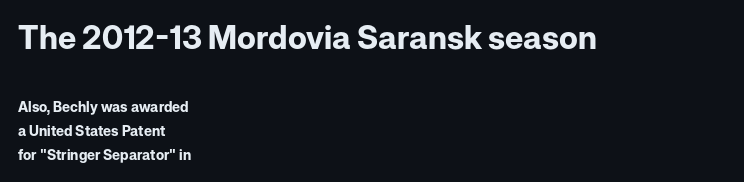
Note the varied advance widths — an 'i' is clearly narrower than an 'm'. Is this a sans? Yes — the strokes have no serifs. Notice how the stems are strictly vertical — no italics here. The designer gave the opening block more size than the closing block.
